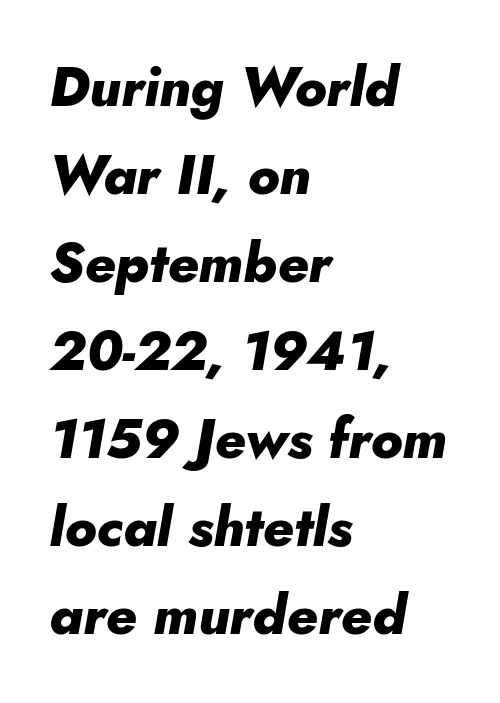
The image shows 55 px heavy type, italic (leaning right); set left-aligned, normal line spacing (1.6x), normal letter spacing, not underlined; low stroke contrast and a small x-height.
